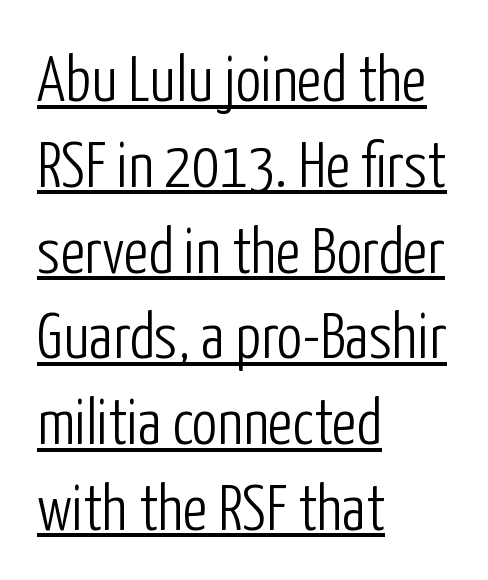
The image shows 64 px light, condensed sans-serif type, upright; set left-aligned, normal line spacing (1.34x), normal letter spacing, underlined; low stroke contrast and a medium x-height.
